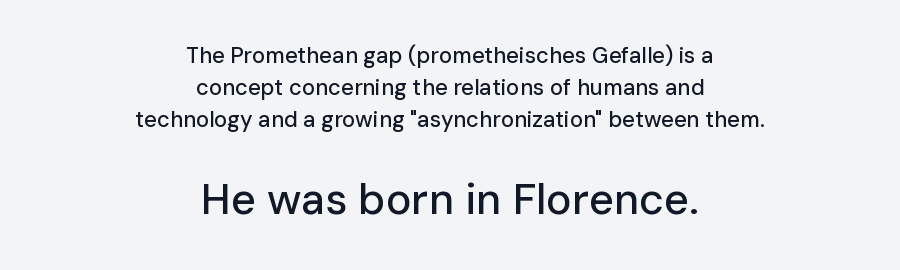
Spacing verdict: proportional, widths tailored to each character. Just letters on the line, the space beneath them empty. Layout note: lines centered. Posture: upright roman.
